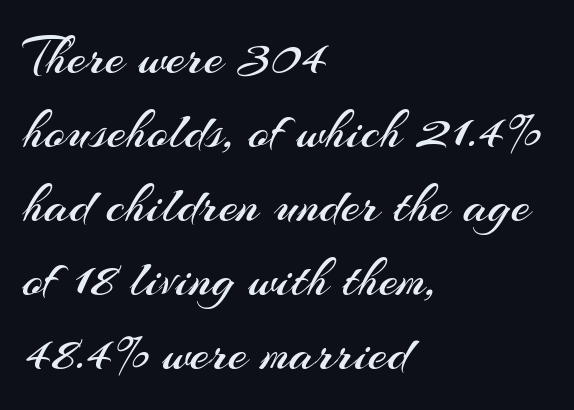
The image shows 54 px regular-weight sans-serif type; set left-aligned, normal line spacing (1.37x), normal letter spacing, not underlined; medium stroke contrast and a small x-height.
